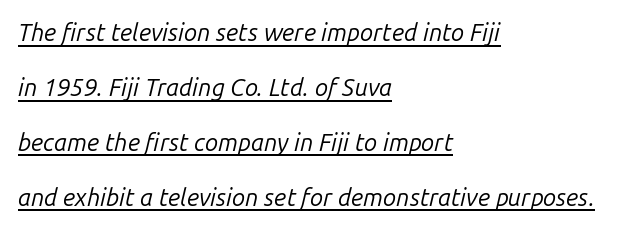
The image shows 24 px text type, italic (leaning right); set left-aligned, loose line spacing (2.29x), normal letter spacing, underlined.
